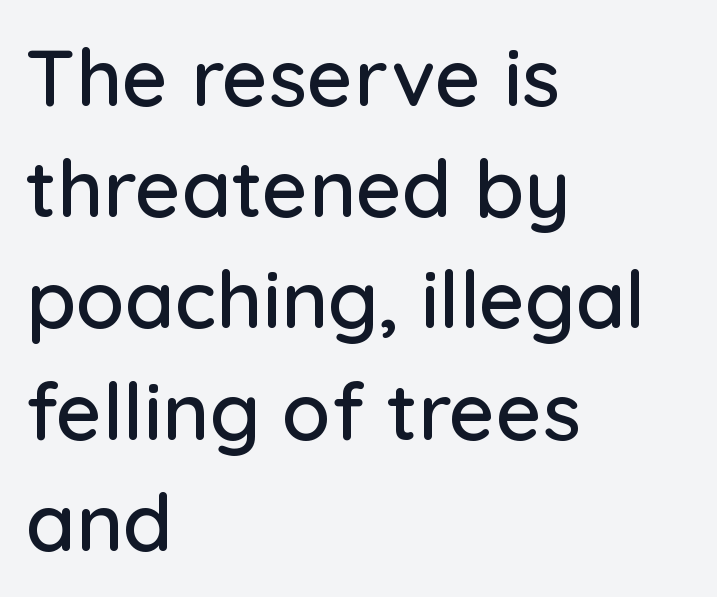
This is roman type, the default non-slanted kind. These lines keep a tight, regular rhythm from letter to letter. Teacher's note: observe the even left margin — that is flush-left alignment. The designer went with a sans here, leaving each stem footless. The lines sit at an ordinary, default distance from one another. The strip under each line holds only bare page.
